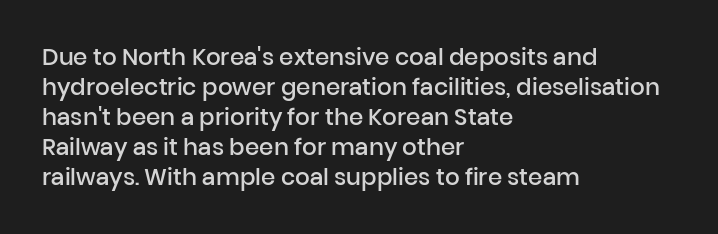
{"italic": "no", "bold": "semi", "underline": "no", "align": "left", "line_spacing": "normal", "line_spacing_ratio": 1.3, "letter_spacing": "normal", "letter_spacing_em": 0.0, "glyph_px": 23}
